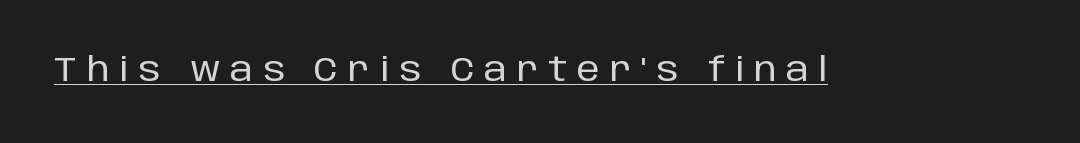
Here the designer chose a conventional face with non-uniform glyph widths. The passage shown has open, widely tracked lettering throughout. A typographer would call this underscored text. Ascenders rise straight up at ninety degrees.
